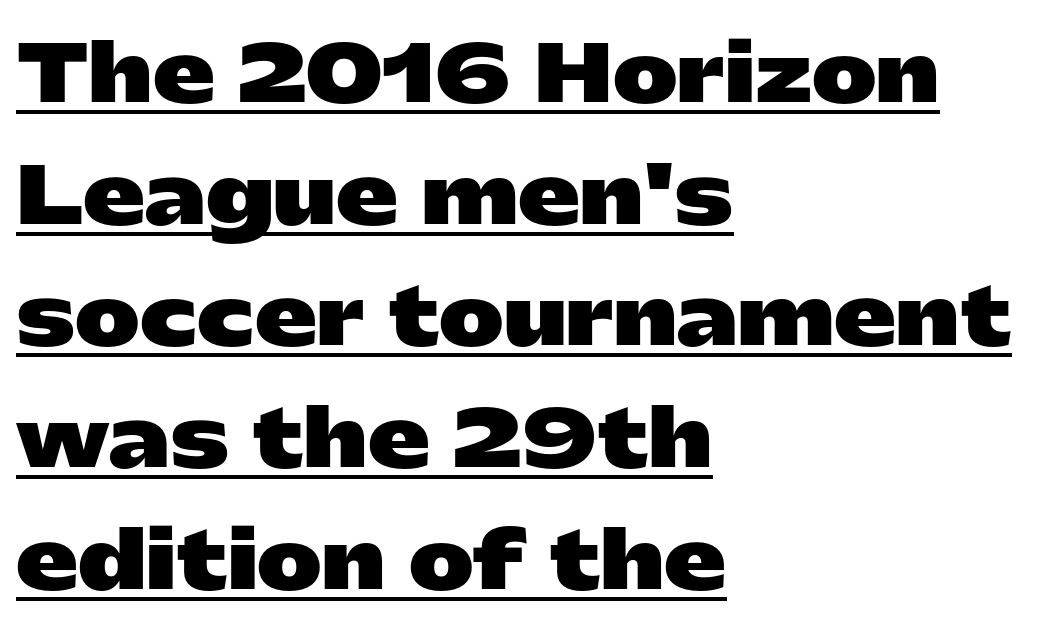
The face used here is proportionally spaced, like ordinary book or web type. The letters sit at their default tracking, neither squeezed nor spread. Regular leading. Italic? Not at all — the glyphs are vertical. Casual observation: everything's shoved over to the left. Typographically, this falls in the sans-serif category.
